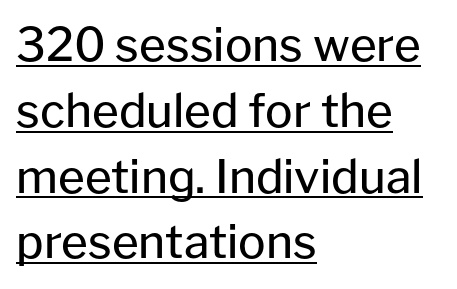
You could not count columns in this text — the font is proportionally spaced. A typographer would call this underscored text. No chunkiness to these letters — they're not bold. Visually the block forms a straight wall on the left and a jagged coastline on the right. Typographically, this falls in the sans-serif category.
